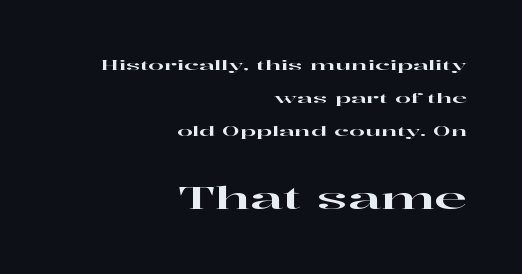
Upright lettering throughout. Note: serifs present on the glyphs. If you squint, the bottom block still reads clearly — it's the larger of the two. No extra tracking has been applied to these lines. This sample trades compactness for vertical openness between lines. Spacing verdict: proportional, widths tailored to each character.
